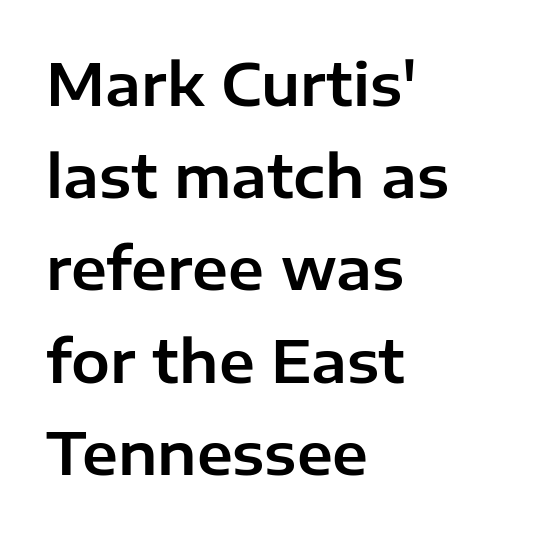
Q: Is the text italic (slanted)? A: No, it is upright.
Q: Is the typeface a serif or a sans-serif typeface? A: Sans-serif.
Q: Is the text underlined? A: No.
Q: How is the paragraph aligned? A: Left-aligned.
Q: Is the spacing between letters normal or unusually wide? A: Normal.
Q: Is the spacing between lines tight, normal or loose? A: Normal.
Q: Width (condensed, normal, or wide)? A: Normal.
Q: Stroke contrast? A: Low.
Q: x-height? A: Medium.
Q: Monospaced? A: No.
